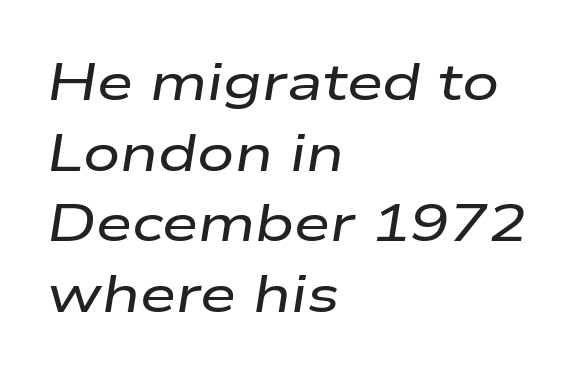
Q: Is the text italic (slanted)? A: Yes, it leans right by about 9 degrees.
Q: Is the text underlined? A: No.
Q: How is the paragraph aligned? A: Left-aligned.
Q: Is the spacing between letters normal or unusually wide? A: Normal.
Q: Is the spacing between lines tight, normal or loose? A: Normal.
Q: Width (condensed, normal, or wide)? A: Wide.
Q: Stroke contrast? A: Low.
Q: x-height? A: Medium.
Q: Monospaced? A: No.
